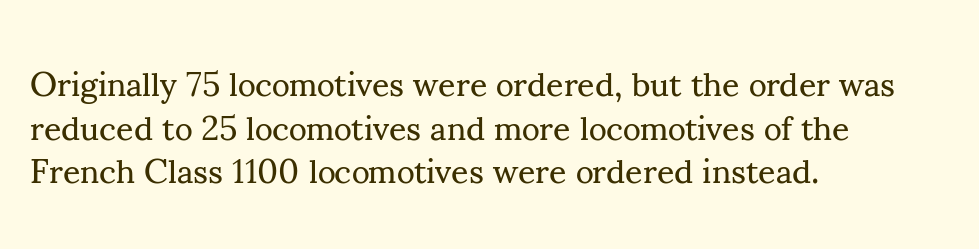
The image shows 34 px regular-weight serif type, upright; set left-aligned, normal line spacing (1.28x), normal letter spacing, not underlined; medium stroke contrast and a small x-height.
